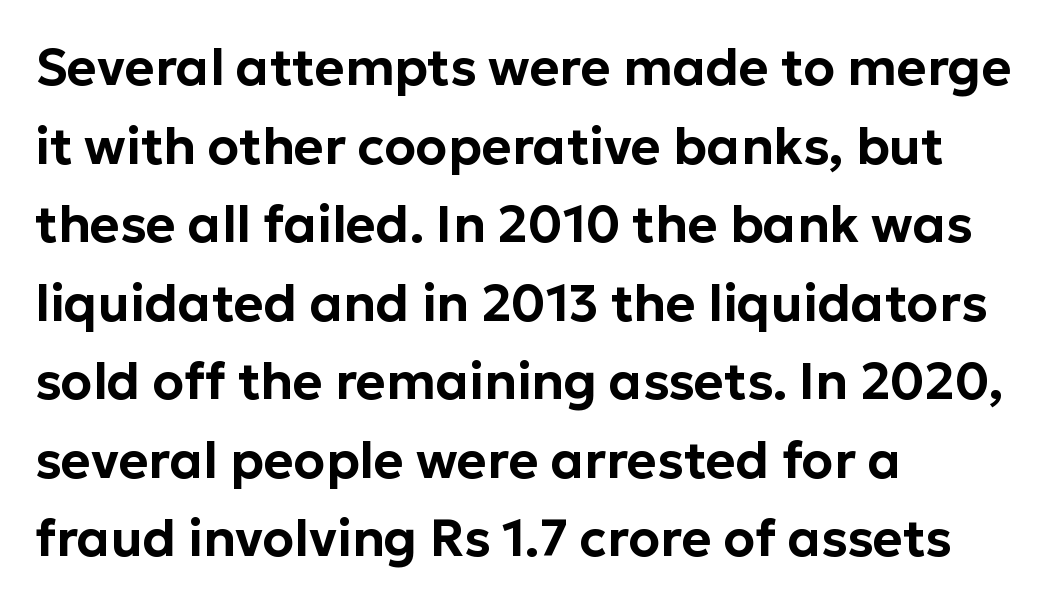
The image shows 51 px sans-serif type, upright; set left-aligned, normal line spacing (1.54x), normal letter spacing, not underlined; low stroke contrast and a medium x-height.
